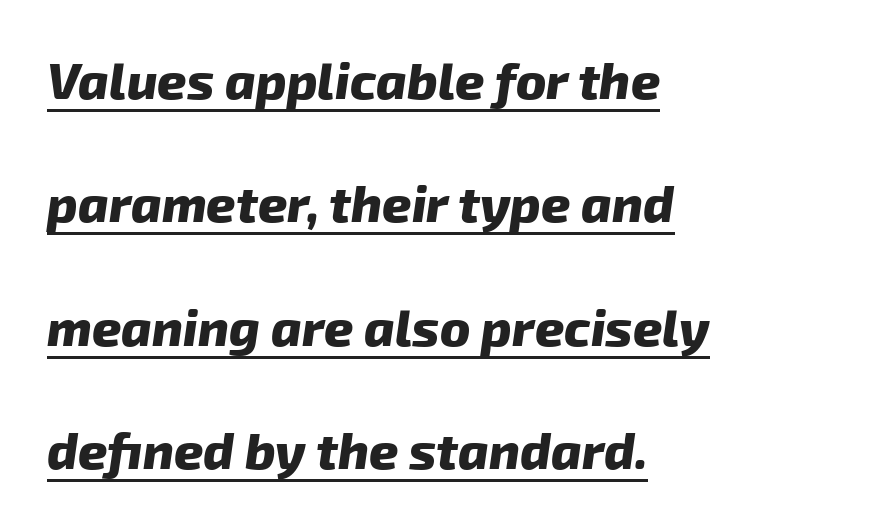
Q: Is the text bold? A: Yes.
Q: Is the typeface a serif or a sans-serif typeface? A: Sans-serif.
Q: Is the text underlined? A: Yes.
Q: How is the paragraph aligned? A: Left-aligned.
Q: Is the spacing between letters normal or unusually wide? A: Normal.
Q: Is the spacing between lines tight, normal or loose? A: Loose.
Q: Width (condensed, normal, or wide)? A: Normal.
Q: Stroke contrast? A: Low.
Q: x-height? A: Medium.
Q: Monospaced? A: No.
